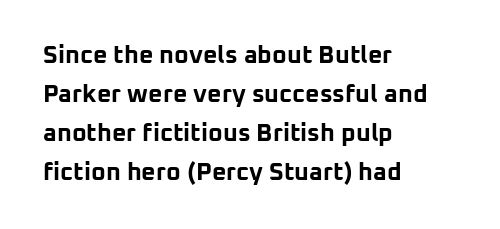
{"italic": "no", "bold": "yes", "underline": "no", "align": "left", "line_spacing": "normal", "line_spacing_ratio": 1.56, "letter_spacing": "normal", "letter_spacing_em": 0.0, "glyph_px": 25}
